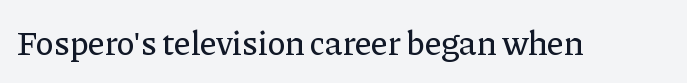
{"serif": "yes", "italic": "no", "width": "normal", "stroke_contrast": "low", "x_height": "medium", "monospaced": "no", "underline": "no", "letter_spacing": "normal", "letter_spacing_em": 0.0, "glyph_px": 34}
